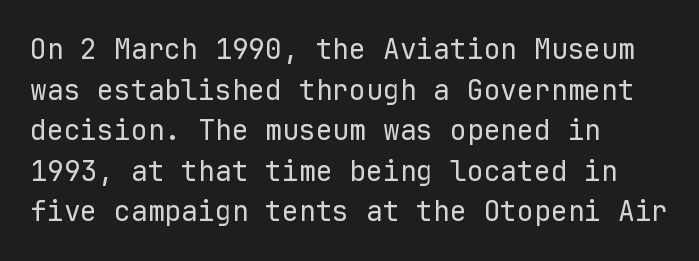
Q: Is the text bold? A: No.
Q: Is the text italic (slanted)? A: No, it is upright.
Q: Is the typeface a serif or a sans-serif typeface? A: Sans-serif.
Q: Is the text underlined? A: No.
Q: How is the paragraph aligned? A: Left-aligned.
Q: Is the spacing between letters normal or unusually wide? A: Normal.
Q: Is the spacing between lines tight, normal or loose? A: Normal.
Q: Width (condensed, normal, or wide)? A: Normal.
Q: Stroke contrast? A: Low.
Q: x-height? A: Medium.
Q: Monospaced? A: Yes.
